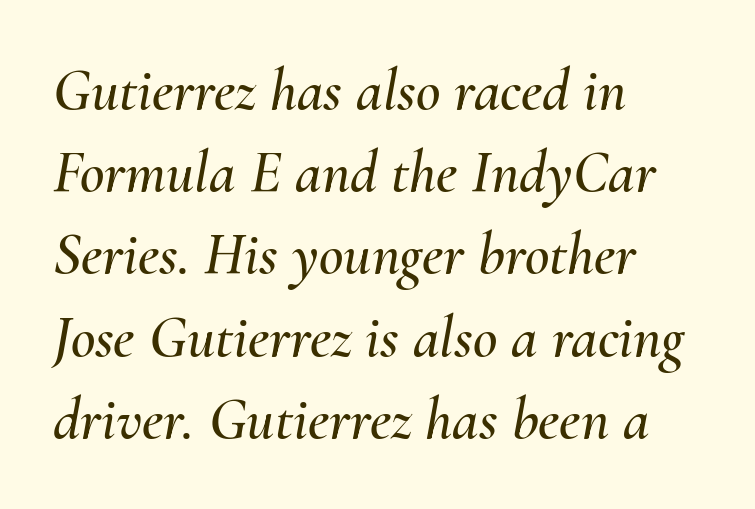
Q: Is the text italic (slanted)? A: Yes, it leans right by about 10 degrees.
Q: Is the text underlined? A: No.
Q: How is the paragraph aligned? A: Left-aligned.
Q: Is the spacing between letters normal or unusually wide? A: Normal.
Q: Is the spacing between lines tight, normal or loose? A: Normal.
Q: Width (condensed, normal, or wide)? A: Normal.
Q: Stroke contrast? A: Medium.
Q: x-height? A: Small.
Q: Monospaced? A: No.
